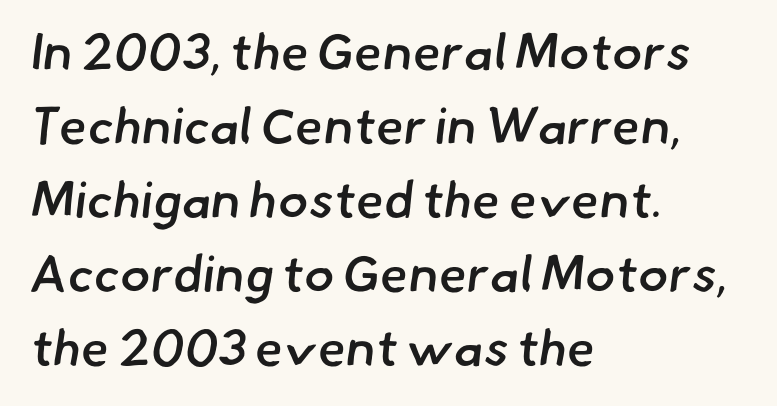
The image shows 51 px semibold sans-serif type; set left-aligned, normal line spacing (1.45x), normal letter spacing, not underlined; low stroke contrast and a small x-height.
